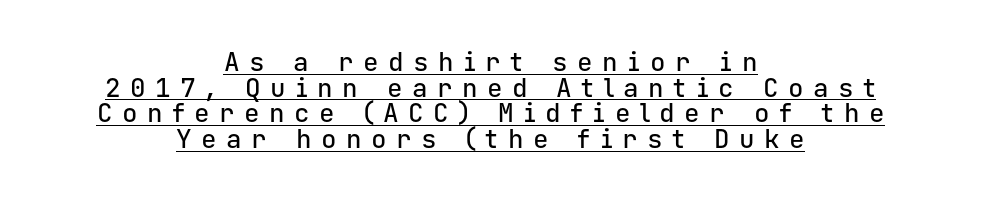
The image shows 26 px text type, upright; set centered, tight line spacing (0.99x), unusually wide letter spacing (+0.36 em), underlined.
